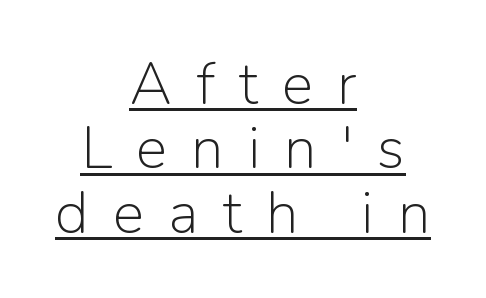
{"serif": "no", "italic": "no", "bold": "no", "weight": "light", "width": "normal", "stroke_contrast": "low", "x_height": "medium", "monospaced": "no", "underline": "yes", "align": "center", "line_spacing": "tight", "line_spacing_ratio": 1.09, "letter_spacing": "wide", "letter_spacing_em": 0.41, "glyph_px": 59}
